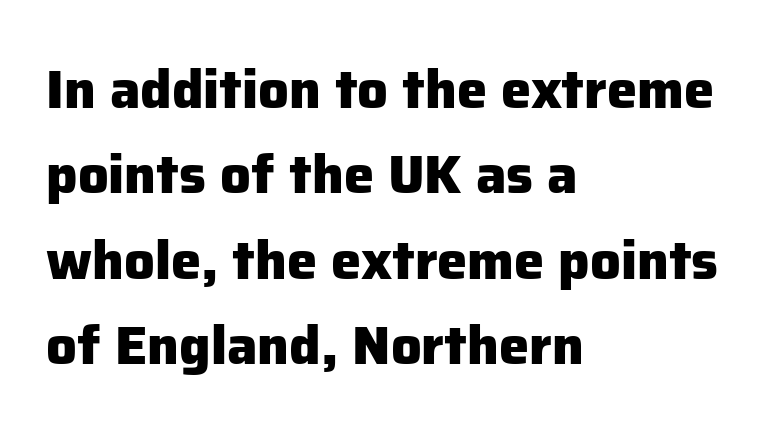
{"serif": "no", "italic": "no", "bold": "yes", "weight": "heavy", "width": "normal", "stroke_contrast": "low", "x_height": "medium", "monospaced": "no", "underline": "no", "align": "left", "line_spacing": "normal", "line_spacing_ratio": 1.58, "letter_spacing": "normal", "letter_spacing_em": 0.0, "glyph_px": 54}
